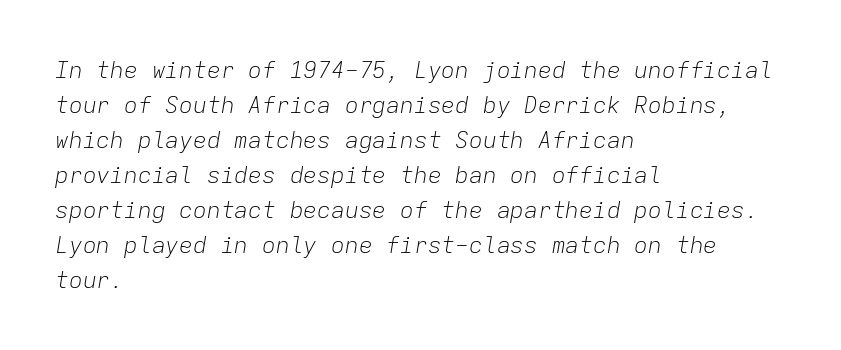
Q: Is the text bold? A: No.
Q: Is the text italic (slanted)? A: Yes, it leans right by about 9 degrees.
Q: Is the text underlined? A: No.
Q: How is the paragraph aligned? A: Left-aligned.
Q: Is the spacing between letters normal or unusually wide? A: Normal.
Q: Is the spacing between lines tight, normal or loose? A: Normal.
